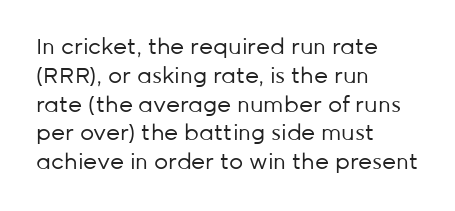
Q: Is the text bold? A: No.
Q: Is the text italic (slanted)? A: No, it is upright.
Q: Is the text underlined? A: No.
Q: How is the paragraph aligned? A: Left-aligned.
Q: Is the spacing between letters normal or unusually wide? A: Normal.
Q: Is the spacing between lines tight, normal or loose? A: Normal.
